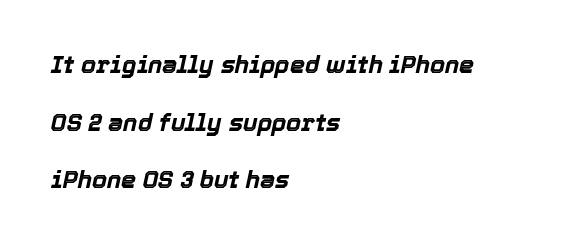
The image shows 24 px bold type, italic (leaning right); set left-aligned, loose line spacing (2.4x), normal letter spacing, not underlined.
